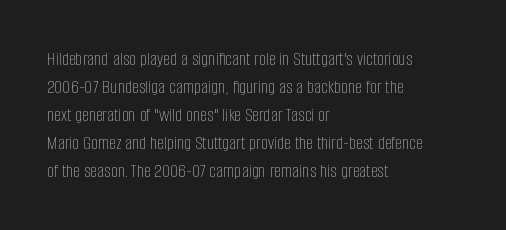
A roman cut, with each character standing at attention. Compared with a centered layout, this one pins lines to the left instead. Evenly set lines give the paragraph a standard silhouette. Heft: none added — not bold. The baseline area is clear.
